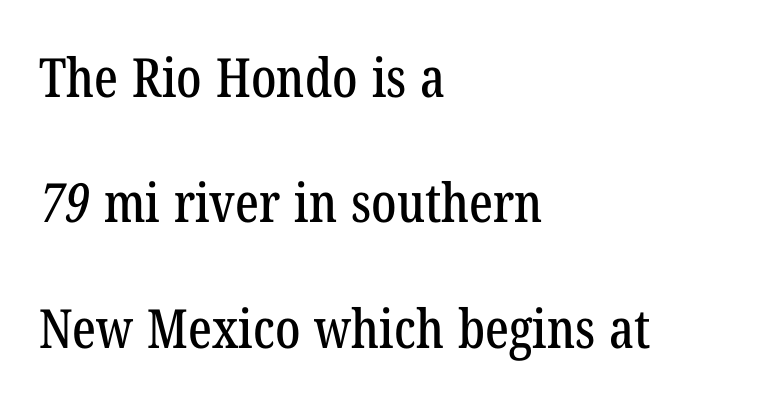
The words here are not underlined. The letters carry serifs — small finishing strokes at the ends of their stems. Does the copy run flush right? No — it runs flush left. Do the characters align in a grid? No, the font is proportional. The letterforms sit shoulder to shoulder at normal distance.
